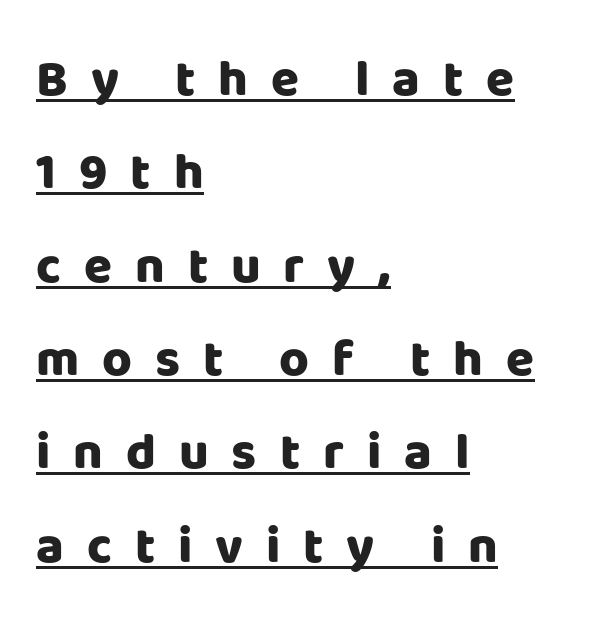
The image shows 51 px heavy sans-serif type, upright; set left-aligned, line spacing 1.83x, unusually wide letter spacing (+0.45 em), underlined; low stroke contrast and a large x-height.
